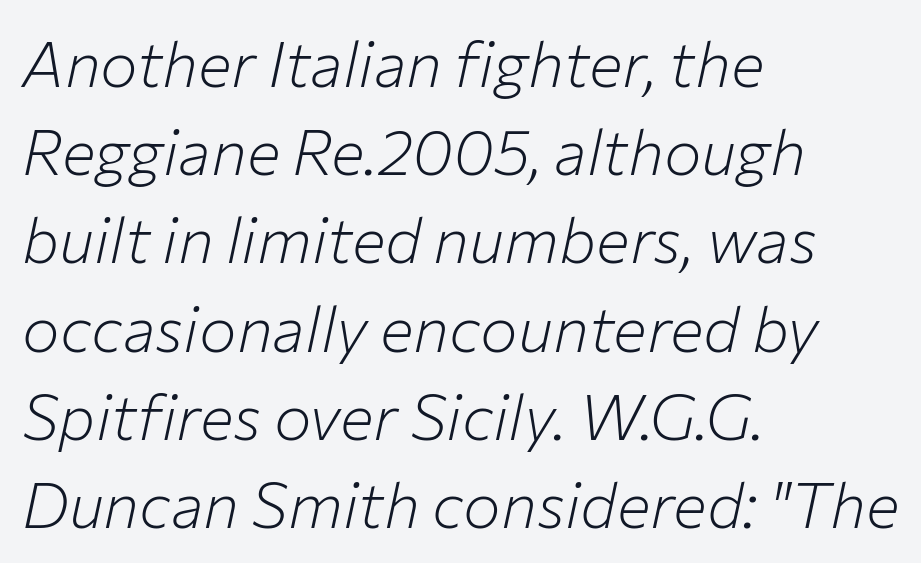
Note the varied advance widths — an 'i' is clearly narrower than an 'm'. Notice how descenders clear the ascenders below comfortably — that's standard leading. Check the space under the baseline: it is left empty. This sample uses an oblique cut, with every glyph tilted off the vertical. The rendering keeps characters at their native spacing.
